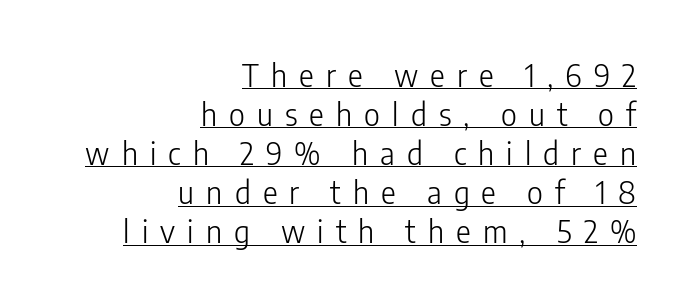
The image shows 31 px light, condensed sans-serif type, upright; set right-aligned, normal line spacing (1.26x), unusually wide letter spacing (+0.39 em), underlined; low stroke contrast and a medium x-height.
